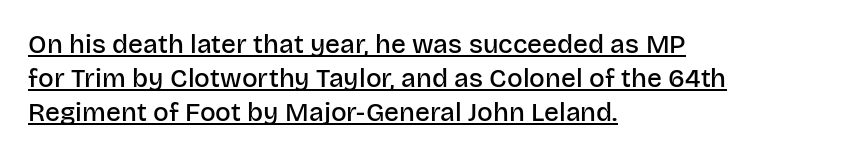
The axis of the letterforms is exactly vertical. Underlined type. The face used here is rendered with its standard letterfit. Reading down the column, the eye jumps a familiar distance to each next line. The lines in this sample share a left origin and differ only in where they stop.
